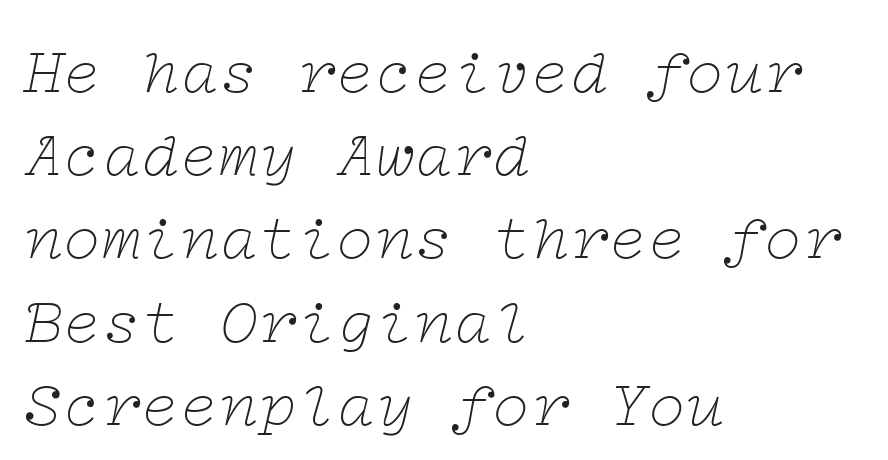
Q: Is the text bold? A: No.
Q: Is the text italic (slanted)? A: Yes, it leans right by about 12 degrees.
Q: Is the typeface a serif or a sans-serif typeface? A: Serif.
Q: Is the text underlined? A: No.
Q: How is the paragraph aligned? A: Left-aligned.
Q: Is the spacing between letters normal or unusually wide? A: Normal.
Q: Is the spacing between lines tight, normal or loose? A: Normal.
Q: Width (condensed, normal, or wide)? A: Wide.
Q: Stroke contrast? A: Low.
Q: x-height? A: Medium.
